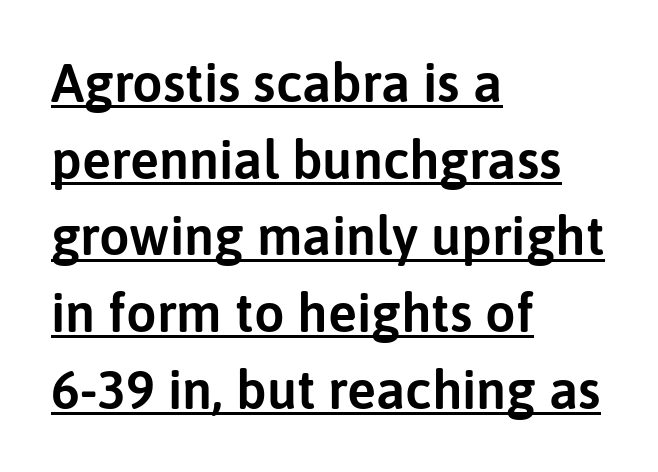
The image shows 54 px sans-serif type, upright; set left-aligned, normal line spacing (1.42x), normal letter spacing, underlined; low stroke contrast and a medium x-height.
